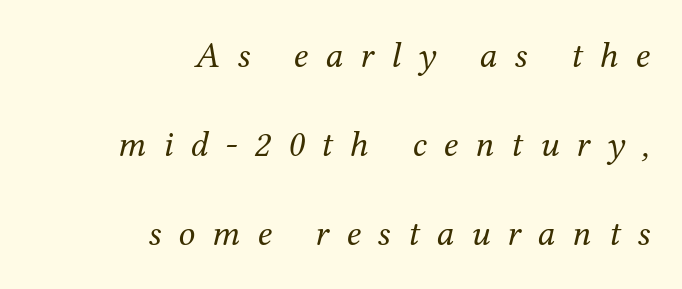
The image shows 37 px regular-weight serif type, italic (leaning right); set right-aligned, loose line spacing (2.41x), unusually wide letter spacing (+0.46 em), not underlined; medium stroke contrast and a medium x-height.
